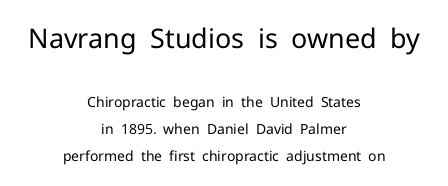
{"italic": "no", "bold": "no", "underline": "no", "align": "center", "line_spacing": "loose", "line_spacing_ratio": 1.92, "letter_spacing": "normal", "letter_spacing_em": 0.0, "larger_block": "first", "size_ratio": 1.93, "glyph_px": 27}
